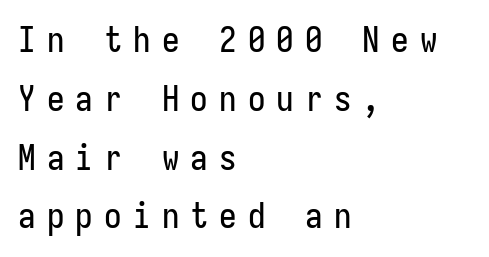
The image shows 35 px condensed sans-serif type, upright; set left-aligned, normal line spacing (1.68x), unusually wide letter spacing (+0.32 em), not underlined; low stroke contrast and a medium x-height.
